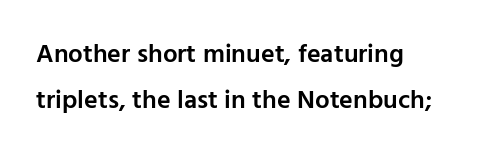
{"italic": "no", "bold": "semi", "underline": "no", "align": "left", "line_spacing_ratio": 1.77, "letter_spacing": "normal", "letter_spacing_em": 0.0, "glyph_px": 26}
